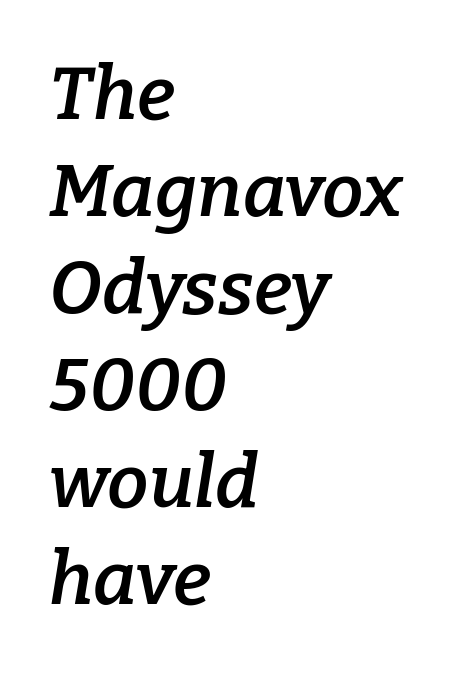
The image shows 74 px semibold serif type, italic (leaning right); set left-aligned, normal line spacing (1.31x), normal letter spacing, not underlined; low stroke contrast and a medium x-height.
